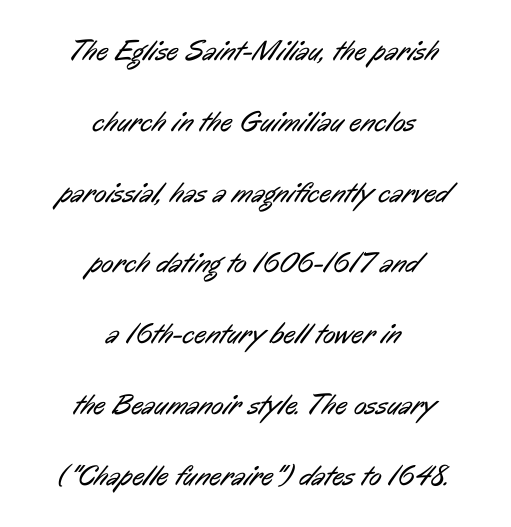
The image shows 29 px regular-weight, condensed sans-serif type; set centered, loose line spacing (2.44x), normal letter spacing, not underlined; low stroke contrast and a medium x-height.
